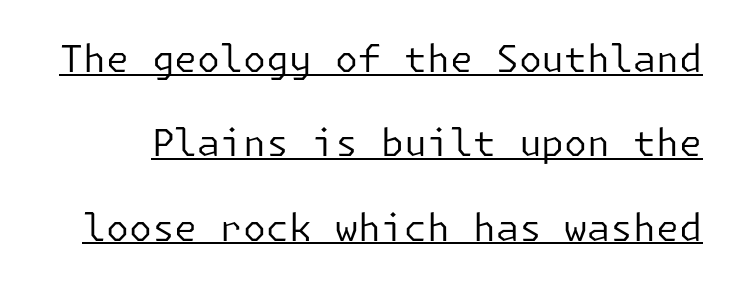
Q: Is the text bold? A: No.
Q: Is the text italic (slanted)? A: No, it is upright.
Q: Is the typeface a serif or a sans-serif typeface? A: Sans-serif.
Q: Is the text underlined? A: Yes.
Q: Is the spacing between letters normal or unusually wide? A: Normal.
Q: Is the spacing between lines tight, normal or loose? A: Loose.
Q: Width (condensed, normal, or wide)? A: Normal.
Q: Stroke contrast? A: Low.
Q: x-height? A: Medium.
